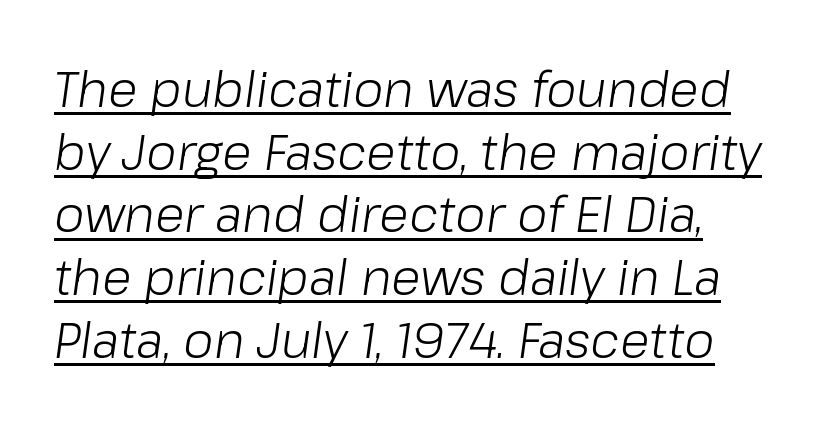
The passage shown is typed in a proportional face where columns would drift. How are the letters spaced? Ordinarily, with no added tracking. Notice how the stems are inclined rather than vertical — that's the hallmark of italics. Beneath each row of characters lies a ruled line. Caption: face not bold, strokes unweighted. One glance says typical: line gaps are just what's usual.
